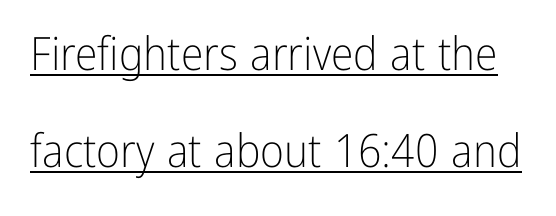
Q: Is the text bold? A: No.
Q: Is the text italic (slanted)? A: No, it is upright.
Q: Is the typeface a serif or a sans-serif typeface? A: Sans-serif.
Q: Is the text underlined? A: Yes.
Q: Is the spacing between letters normal or unusually wide? A: Normal.
Q: Is the spacing between lines tight, normal or loose? A: Loose.
Q: Width (condensed, normal, or wide)? A: Condensed.
Q: Stroke contrast? A: Low.
Q: x-height? A: Medium.
Q: Monospaced? A: No.
